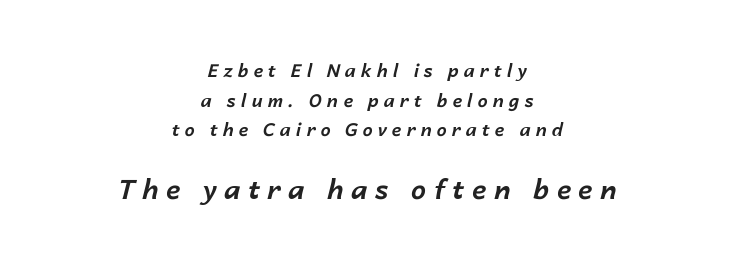
Q: Is the text bold? A: Yes.
Q: Is the text italic (slanted)? A: Yes, it leans right by about 14 degrees.
Q: Is the text underlined? A: No.
Q: How is the paragraph aligned? A: Centered.
Q: Is the spacing between letters normal or unusually wide? A: Unusually wide.
Q: Is the spacing between lines tight, normal or loose? A: Normal.
Q: Which block of text is set in a larger size, the first (top) or the second (bottom)? A: The second (bottom) one.
